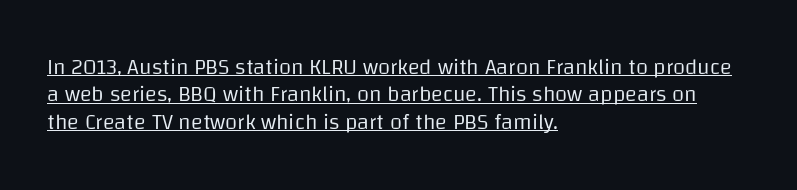
The image shows 22 px text type, upright; set left-aligned, line spacing 1.24x, normal letter spacing, underlined.
